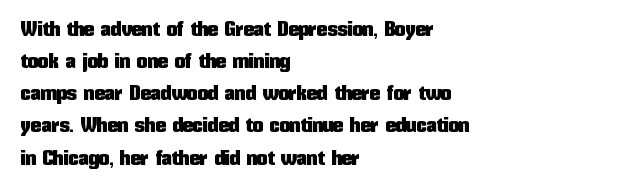
{"italic": "no", "underline": "no", "align": "left", "line_spacing": "normal", "line_spacing_ratio": 1.53, "letter_spacing": "normal", "letter_spacing_em": 0.0, "glyph_px": 21}
